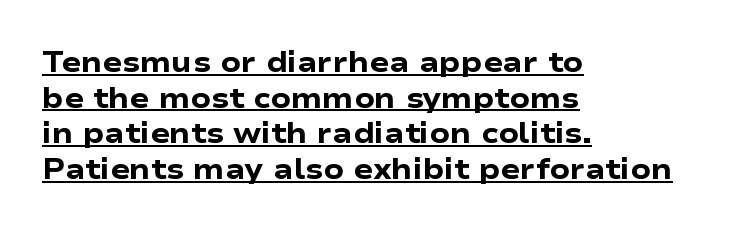
{"serif": "no", "italic": "no", "bold": "yes", "weight": "heavy", "width": "wide", "stroke_contrast": "low", "x_height": "medium", "monospaced": "no", "underline": "yes", "align": "left", "line_spacing_ratio": 1.23, "letter_spacing": "normal", "letter_spacing_em": 0.0, "glyph_px": 29}
